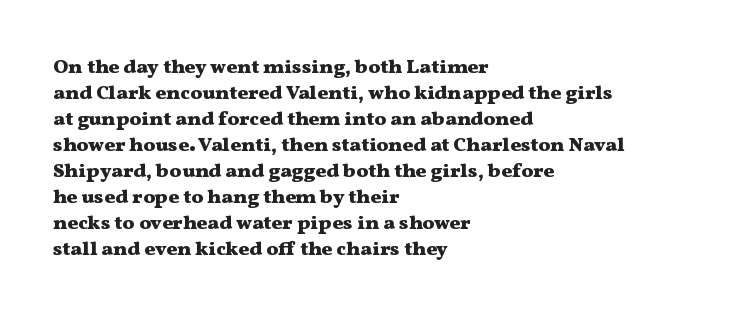
{"italic": "no", "bold": "yes", "underline": "no", "align": "left", "line_spacing": "normal", "line_spacing_ratio": 1.3, "letter_spacing": "normal", "letter_spacing_em": 0.0, "glyph_px": 20}
